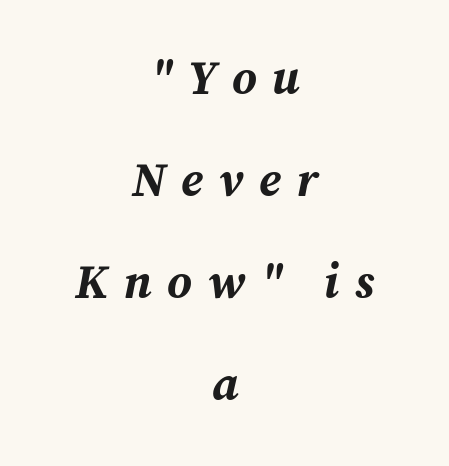
Q: Is the text bold? A: Yes.
Q: Is the text italic (slanted)? A: Yes, it leans right by about 12 degrees.
Q: Is the text underlined? A: No.
Q: How is the paragraph aligned? A: Centered.
Q: Is the spacing between letters normal or unusually wide? A: Unusually wide.
Q: Is the spacing between lines tight, normal or loose? A: Loose.
Q: Width (condensed, normal, or wide)? A: Normal.
Q: Stroke contrast? A: Medium.
Q: x-height? A: Medium.
Q: Monospaced? A: No.
